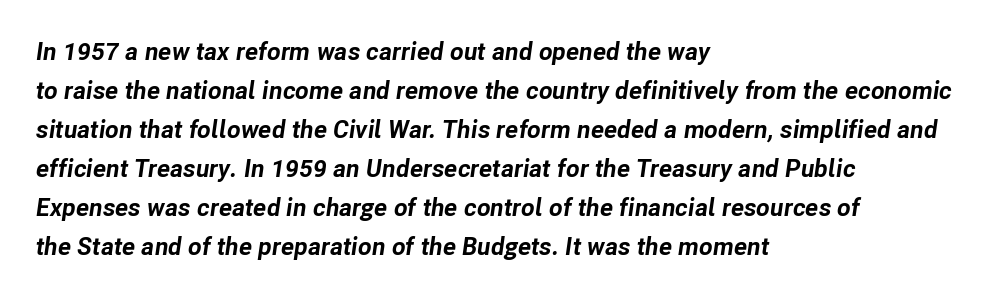
{"italic": "yes", "lean": "right", "slant_degrees": 8, "bold": "yes", "underline": "no", "align": "left", "line_spacing": "normal", "line_spacing_ratio": 1.56, "letter_spacing": "normal", "letter_spacing_em": 0.0, "glyph_px": 25}
